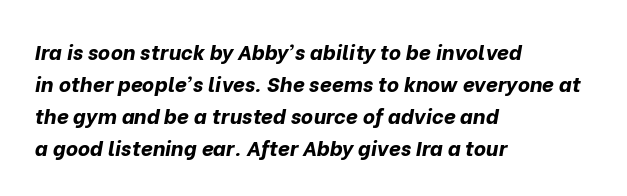
{"italic": "yes", "lean": "right", "slant_degrees": 10, "bold": "yes", "underline": "no", "align": "left", "line_spacing": "normal", "line_spacing_ratio": 1.52, "letter_spacing": "normal", "letter_spacing_em": 0.0, "glyph_px": 21}
